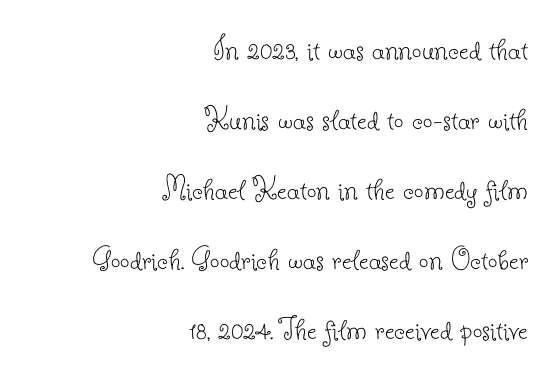
Q: Is the text bold? A: No.
Q: Is the text italic (slanted)? A: No, it is upright.
Q: Is the typeface a serif or a sans-serif typeface? A: Serif.
Q: Is the text underlined? A: No.
Q: How is the paragraph aligned? A: Right-aligned.
Q: Is the spacing between letters normal or unusually wide? A: Normal.
Q: Is the spacing between lines tight, normal or loose? A: Loose.
Q: Width (condensed, normal, or wide)? A: Normal.
Q: Stroke contrast? A: Low.
Q: x-height? A: Small.
Q: Monospaced? A: No.
